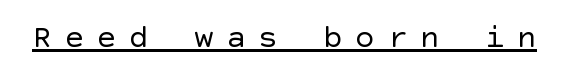
The image shows 33 px regular-weight sans-serif type, upright; set unusually wide letter spacing (+0.38 em), underlined; a large x-height.
